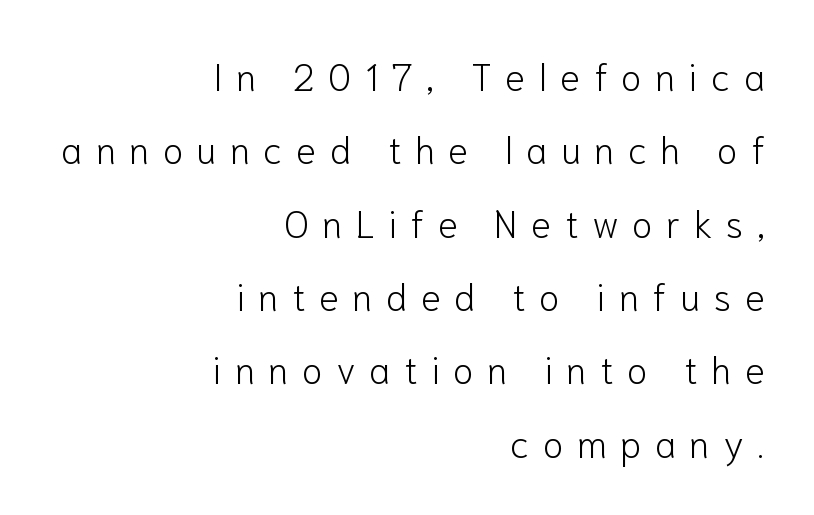
{"serif": "no", "italic": "no", "bold": "no", "weight": "light", "width": "normal", "stroke_contrast": "low", "x_height": "medium", "monospaced": "no", "underline": "no", "align": "right", "line_spacing": "loose", "line_spacing_ratio": 1.93, "letter_spacing": "wide", "letter_spacing_em": 0.35, "glyph_px": 38}
